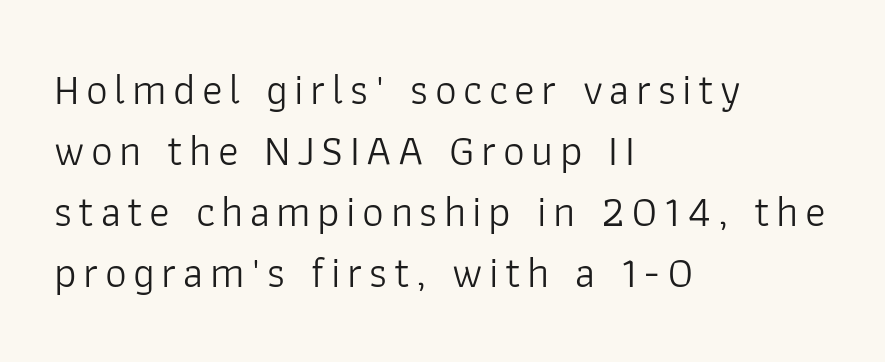
The paragraph shown leans on its left margin. Nothing heavy about these letters — not bold at all. The passage shown is typed in a proportional face where columns would drift. Serif or sans? Sans — the stroke terminals are bare. Nobody drew a line under any word here.
